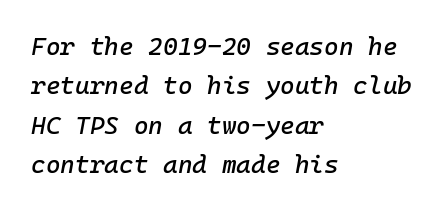
Q: Is the text italic (slanted)? A: Yes, it leans right by about 10 degrees.
Q: Is the text underlined? A: No.
Q: How is the paragraph aligned? A: Left-aligned.
Q: Is the spacing between letters normal or unusually wide? A: Normal.
Q: Is the spacing between lines tight, normal or loose? A: Normal.
